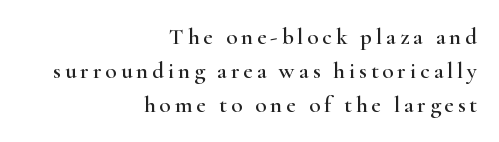
Quick note: underline off. A student would call this right alignment; a typographer would say flush right, rag left. A normal amount of white space separates one row of letters from the next. The type sits square on the baseline with zero lean.
